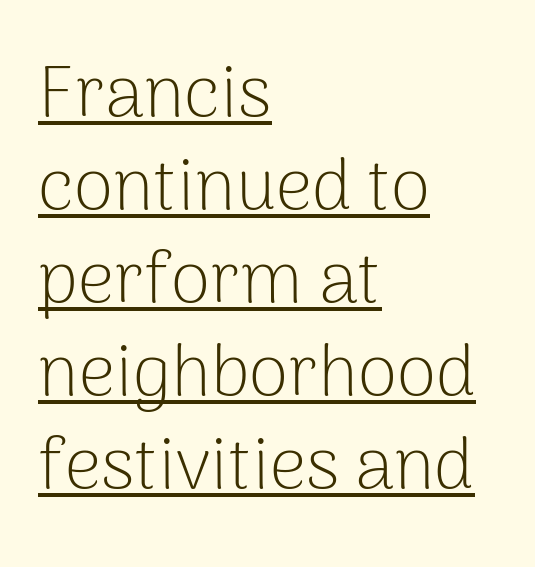
The image shows 72 px light sans-serif type, upright; set left-aligned, normal line spacing (1.29x), normal letter spacing, underlined; low stroke contrast and a medium x-height.
